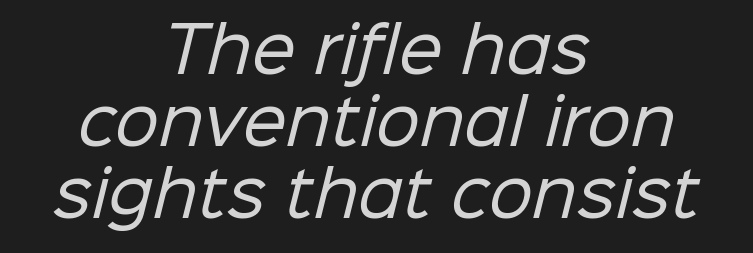
Here the designer chose a conventional face with non-uniform glyph widths. No letter is thick-stroked: the sample isn't bold. Here the glyphs are tracked normally, forming tight word shapes. The specimen omits any rule beneath the text block's lines. The rag falls on both sides of this text block equally. Check where the strokes stop: nothing finishes them off — pure sans.
